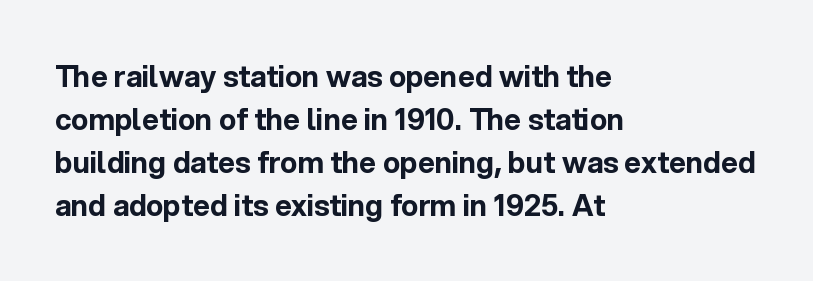
Q: Is the text bold? A: Yes.
Q: Is the text italic (slanted)? A: No, it is upright.
Q: Is the typeface a serif or a sans-serif typeface? A: Sans-serif.
Q: Is the text underlined? A: No.
Q: How is the paragraph aligned? A: Left-aligned.
Q: Is the spacing between letters normal or unusually wide? A: Normal.
Q: Is the spacing between lines tight, normal or loose? A: Normal.
Q: Width (condensed, normal, or wide)? A: Normal.
Q: x-height? A: Medium.
Q: Monospaced? A: No.
